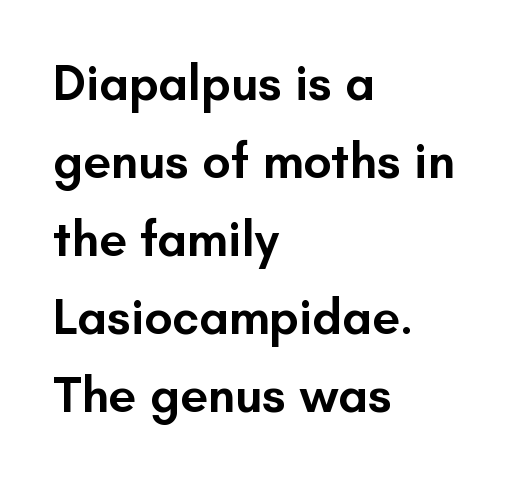
It's the straight-up-and-down kind of type. Standard letterfit; no display-style spreading of the glyphs. Bare-footed words on every line. Look at the bottom of the vertical strokes: they stop flat, with no serifs. Typesetter's note: demi weight, one step under bold. In terms of leading, this rendering sits right in the middle.
